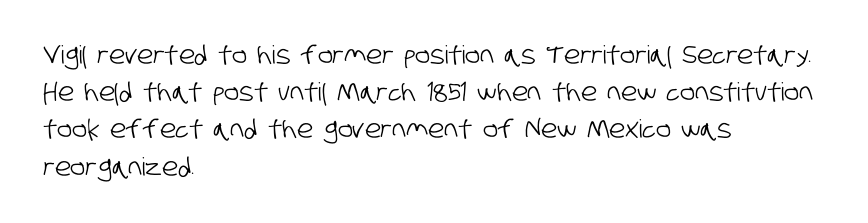
Tracking value appears to be zero — textbook default spacing. This sample keeps an unexceptional amount of space between lines. Which margin do the lines hug? The left one — the right edge is uneven. A clean baseline with only descenders dipping below it.
